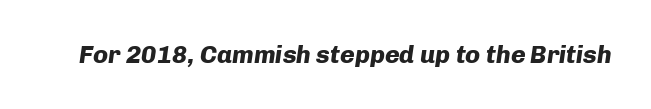
{"italic": "yes", "lean": "right", "slant_degrees": 8, "bold": "yes", "underline": "no", "letter_spacing": "normal", "letter_spacing_em": 0.0, "glyph_px": 25}
